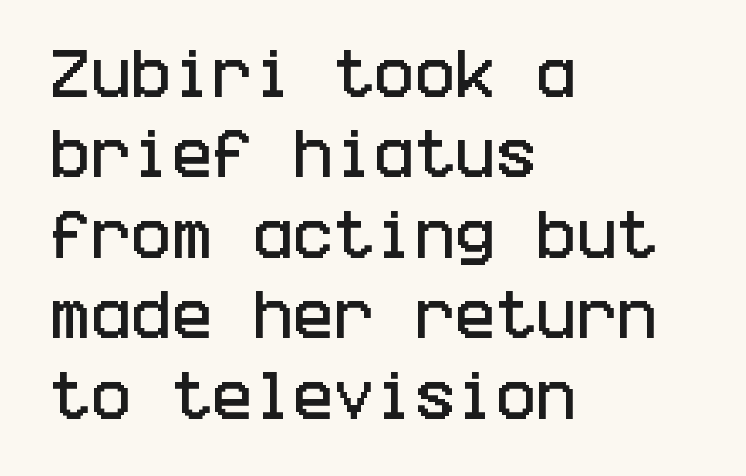
Q: Is the text italic (slanted)? A: No, it is upright.
Q: Is the typeface a serif or a sans-serif typeface? A: Sans-serif.
Q: Is the text underlined? A: No.
Q: How is the paragraph aligned? A: Left-aligned.
Q: Is the spacing between letters normal or unusually wide? A: Normal.
Q: Is the spacing between lines tight, normal or loose? A: Normal.
Q: Width (condensed, normal, or wide)? A: Condensed.
Q: Stroke contrast? A: Low.
Q: x-height? A: Large.
